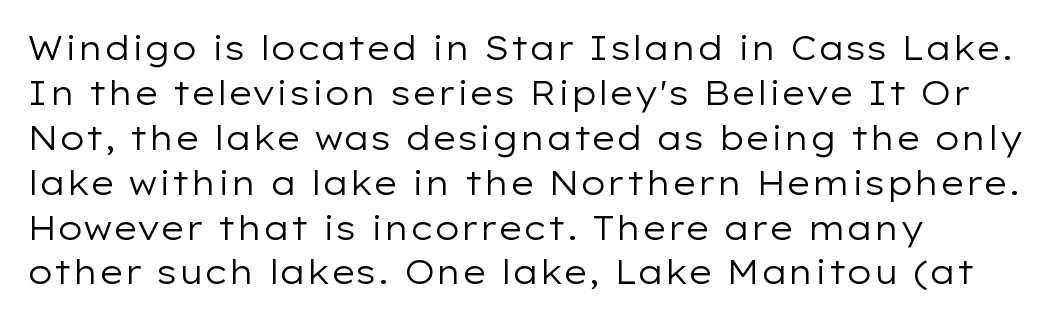
The image shows 33 px regular-weight, wide sans-serif type, upright; set left-aligned, normal line spacing (1.36x), normal letter spacing, not underlined; low stroke contrast and a medium x-height.
